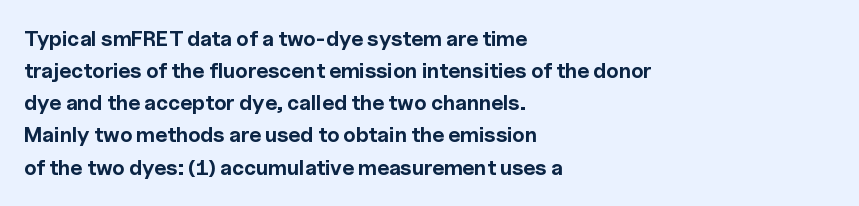
The image shows 21 px bold type, upright; set left-aligned, normal line spacing (1.53x), normal letter spacing, not underlined.
